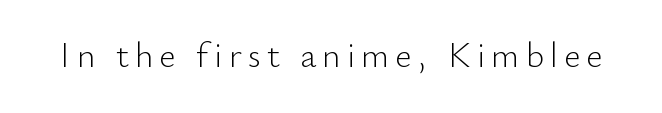
Looks like regular typesetting: each glyph gets only the width it needs. In terms of posture, this sample is upright. Classification — sans serif. The space directly below the letters is spotless. This reads as an unemphasized weight, regular at the heaviest.
